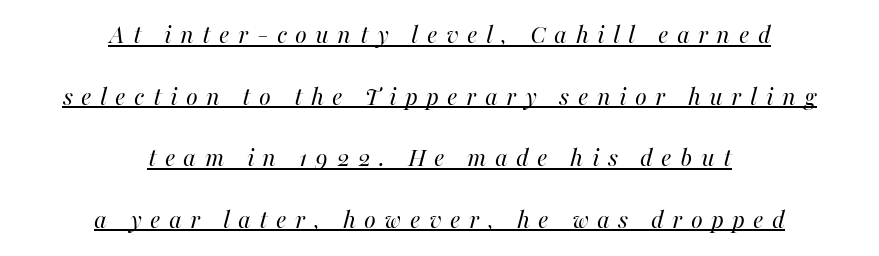
{"italic": "yes", "lean": "right", "slant_degrees": 16, "bold": "no", "underline": "yes", "align": "center", "line_spacing": "loose", "line_spacing_ratio": 2.28, "letter_spacing": "wide", "letter_spacing_em": 0.31, "glyph_px": 27}
